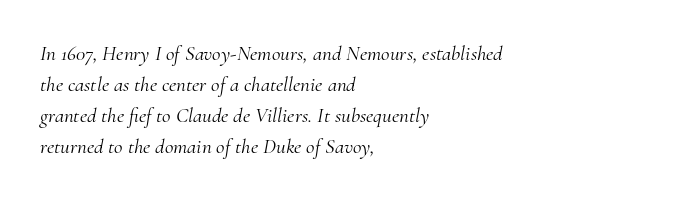
The image shows 21 px text type, italic (leaning right); set left-aligned, normal line spacing (1.48x), normal letter spacing, not underlined.
